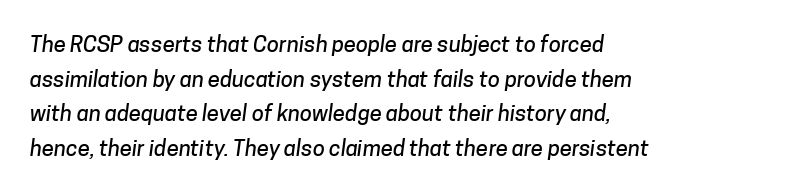
The space between consecutive lines is moderate. The type is set solid horizontally, with unmodified tracking. The passage is arranged the way most books set body copy — flush left. A bare baseline throughout the passage.
